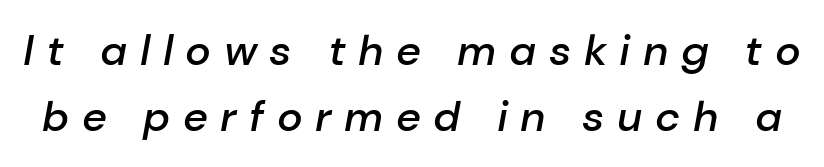
Q: Is the text bold? A: Semi-bold.
Q: Is the text italic (slanted)? A: Yes, it leans right by about 10 degrees.
Q: Is the text underlined? A: No.
Q: Is the spacing between letters normal or unusually wide? A: Unusually wide.
Q: Is the spacing between lines tight, normal or loose? A: Normal.
Q: Width (condensed, normal, or wide)? A: Normal.
Q: Stroke contrast? A: Low.
Q: x-height? A: Medium.
Q: Monospaced? A: No.
